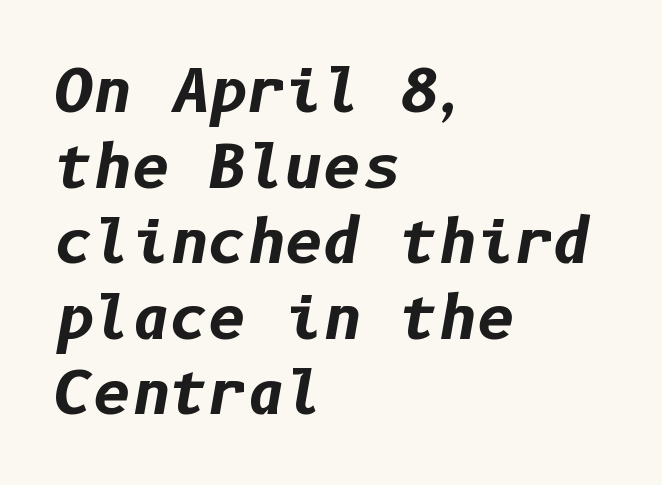
The image shows 59 px bold type, italic (leaning right); set left-aligned, normal line spacing (1.28x), normal letter spacing, not underlined; low stroke contrast and a medium x-height.
